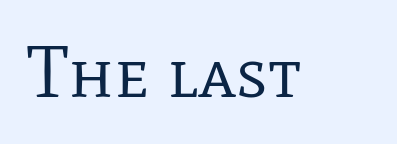
The tracking reads as untouched default to a designer's eye. The passage shown is not bold in any degree. Every character sits straight up, as roman type does. You can tell from the footed stems that serif type was used.
